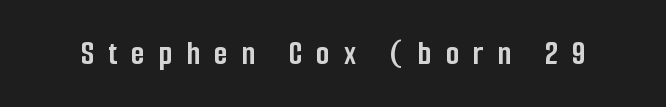
The line texture is sparse and dotted thanks to wide tracking. The passage shown is typeset with a sans-serif family. You can tell it's not italic because the verticals are truly vertical. No word sits above an underline. Spacing verdict: proportional, widths tailored to each character. Weight check: bold — yes, fully.
